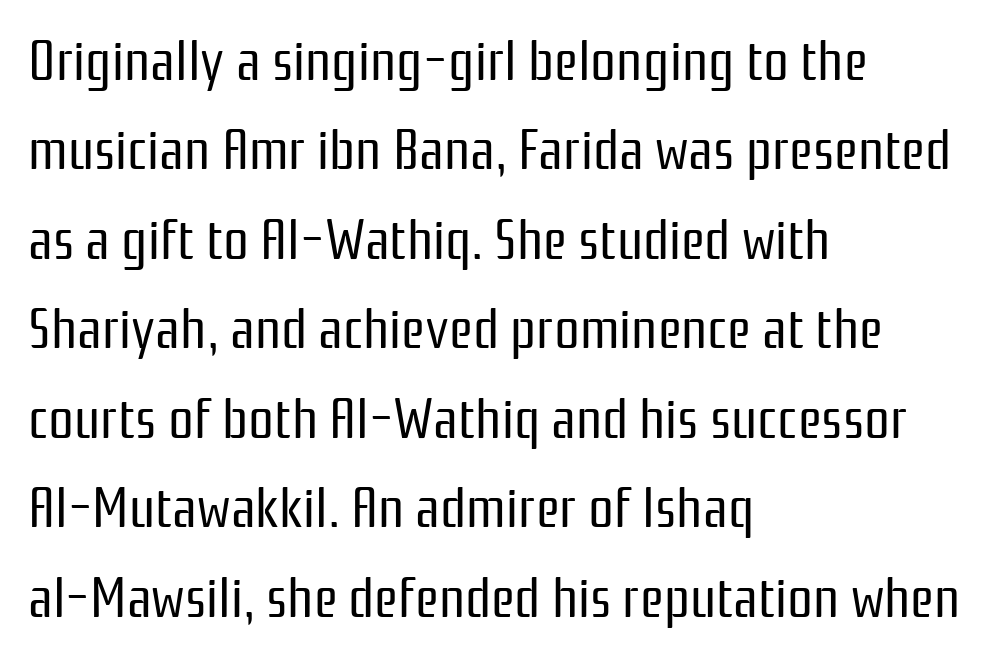
The letters advance in unequal steps, a hallmark of proportional type. Successive baselines arrive at the customary interval. Observe the ordinary spacing: letters are neighbours, not strangers. In CSS terms this would be text-align: left. No feet cap the strokes, marking this as sans-serif type. Descenders hang freely into open space.
